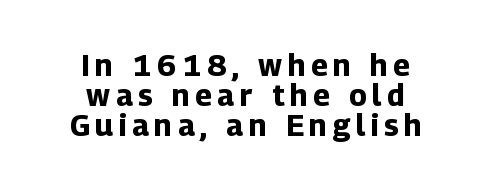
The image shows 30 px bold sans-serif type, upright; set centered, tight line spacing (1.0x), not underlined; low stroke contrast and a medium x-height.
